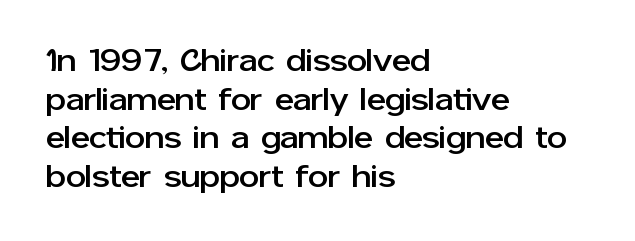
Caption: multi-line text, flush left, ragged right. These lines are rendered in a variable-pitch font. Examine the stroke ends and you'll find no serifs. A clean baseline with only descenders dipping below it. The horizontal fit of the characters is conventional and even.
